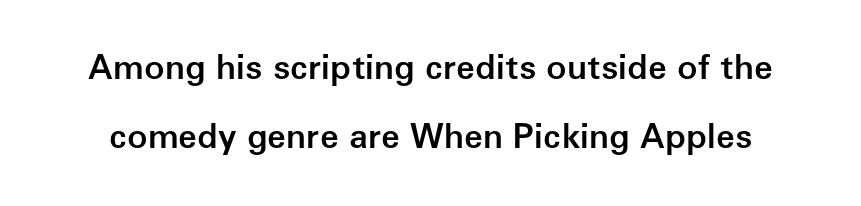
Q: Is the text bold? A: Semi-bold.
Q: Is the text italic (slanted)? A: No, it is upright.
Q: Is the typeface a serif or a sans-serif typeface? A: Sans-serif.
Q: Is the text underlined? A: No.
Q: Is the spacing between letters normal or unusually wide? A: Normal.
Q: Is the spacing between lines tight, normal or loose? A: Loose.
Q: Width (condensed, normal, or wide)? A: Normal.
Q: Stroke contrast? A: Low.
Q: x-height? A: Medium.
Q: Monospaced? A: No.
